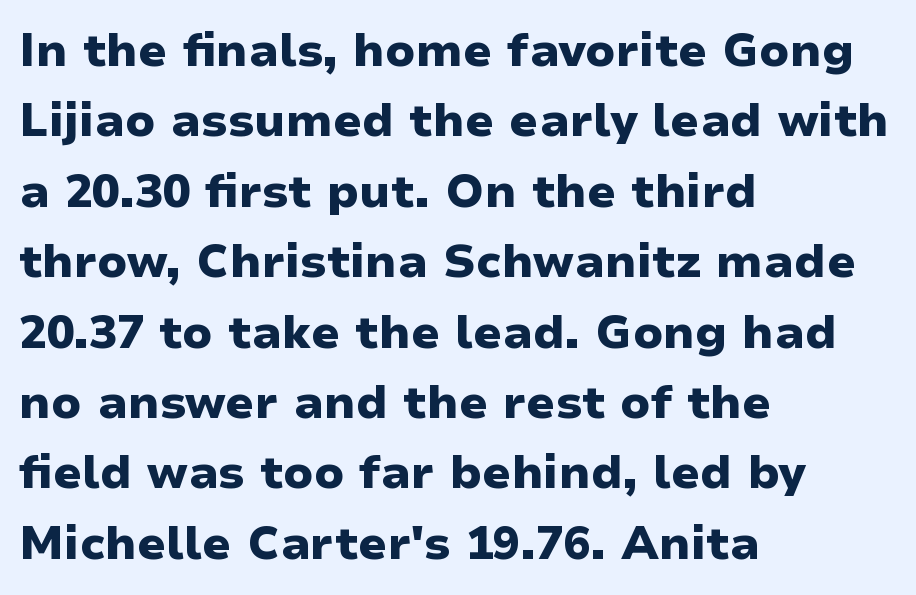
{"serif": "no", "italic": "no", "bold": "yes", "weight": "heavy", "width": "wide", "stroke_contrast": "low", "x_height": "medium", "monospaced": "no", "underline": "no", "align": "left", "line_spacing": "normal", "line_spacing_ratio": 1.53, "letter_spacing": "normal", "letter_spacing_em": 0.0, "glyph_px": 46}
